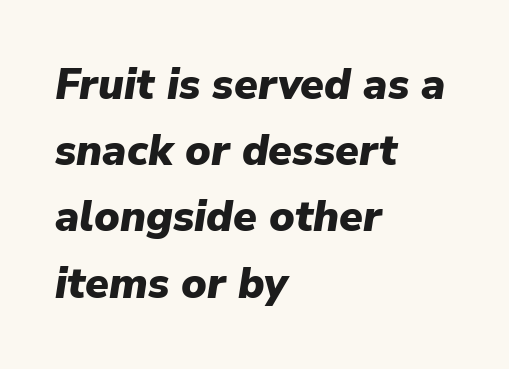
{"italic": "yes", "lean": "right", "slant_degrees": 9, "bold": "yes", "weight": "heavy", "width": "normal", "stroke_contrast": "low", "x_height": "medium", "monospaced": "no", "underline": "no", "align": "left", "line_spacing": "normal", "line_spacing_ratio": 1.54, "letter_spacing": "normal", "letter_spacing_em": 0.0, "glyph_px": 43}
